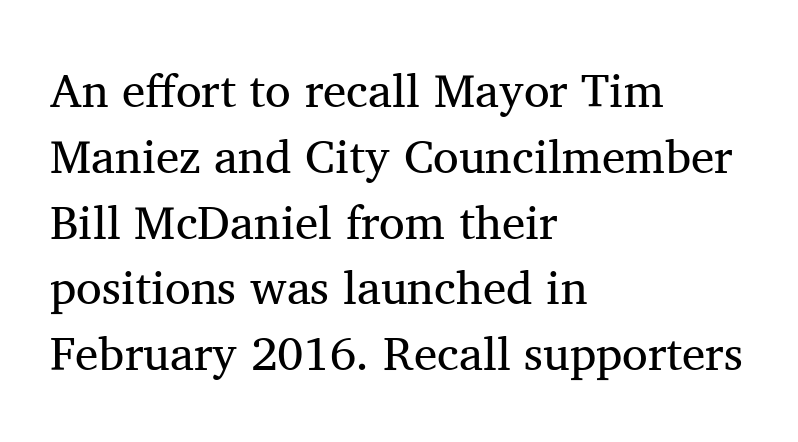
Is this a fixed-width face? No — the glyphs have proportional, varying widths. The font's upright variant was chosen for this text. One-word summary of the alignment: left. Line spacing here is normal. Beneath every word, the page is bare.
